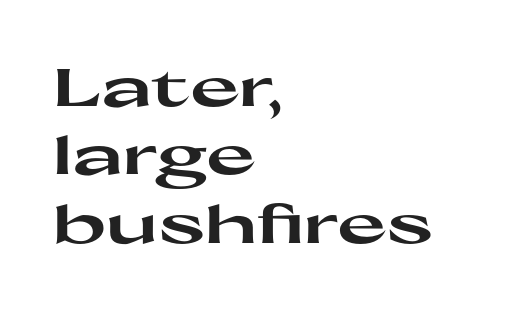
The image shows 53 px heavy, wide sans-serif type, upright; set left-aligned, normal line spacing (1.29x), normal letter spacing, not underlined; high stroke contrast and a medium x-height.
